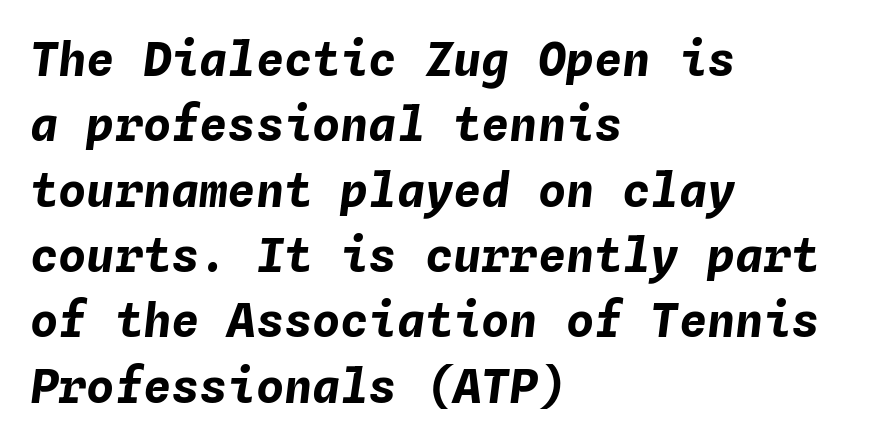
{"italic": "yes", "lean": "right", "slant_degrees": 4, "bold": "yes", "weight": "bold", "width": "normal", "stroke_contrast": "low", "x_height": "medium", "monospaced": "yes", "underline": "no", "align": "left", "line_spacing": "normal", "line_spacing_ratio": 1.39, "letter_spacing": "normal", "letter_spacing_em": 0.0, "glyph_px": 47}
